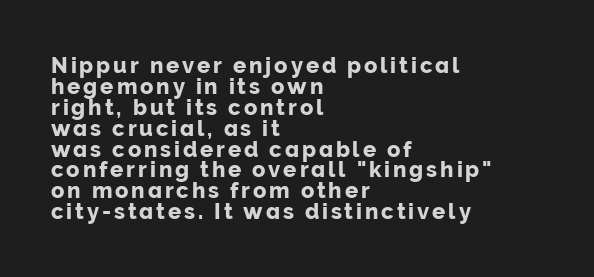
{"italic": "no", "underline": "no", "align": "left", "line_spacing": "tight", "line_spacing_ratio": 0.95, "glyph_px": 22}
